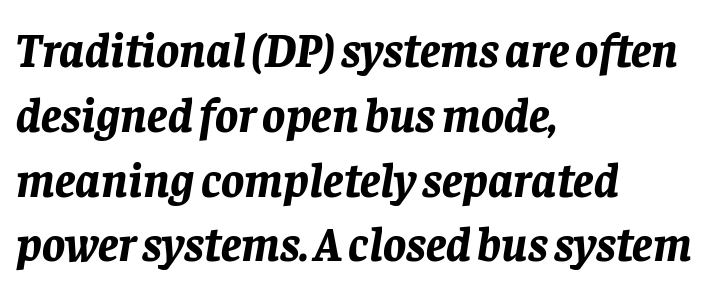
The image shows 48 px bold type, italic (leaning right); set left-aligned, normal line spacing (1.35x), normal letter spacing, not underlined; low stroke contrast and a large x-height.
